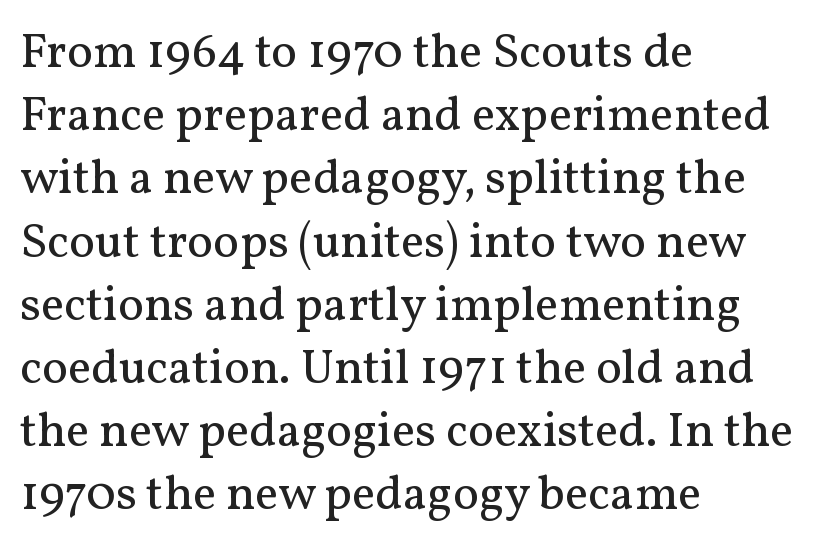
The face used here is proportionally spaced, like ordinary book or web type. Caption: multi-line text, flush left, ragged right. The lines sit at an ordinary, default distance from one another. These lines keep a tight, regular rhythm from letter to letter. Letters have the restrained weight of plain body copy at most. In terms of posture, this sample is upright.
